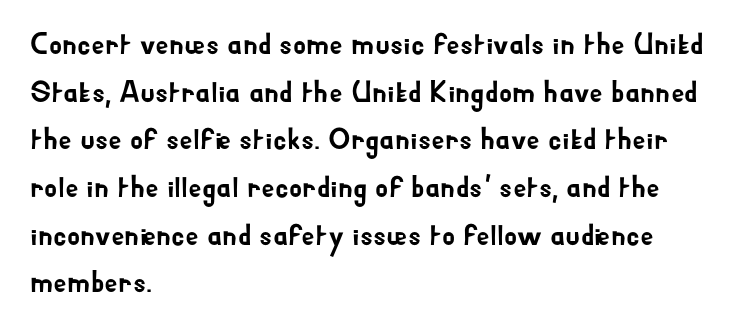
Reading down the block, your eye returns to a fixed left position each line. A typesetter would call this zero additional tracking. These lines are composed in type without serifs. A bare baseline throughout the passage. In terms of leading, this rendering sits right in the middle. Character widths vary here, with narrow letters taking less room than wide ones.
